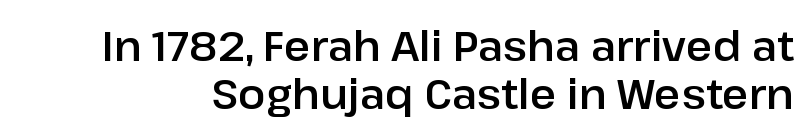
{"serif": "no", "italic": "no", "width": "normal", "stroke_contrast": "low", "x_height": "medium", "monospaced": "no", "underline": "no", "line_spacing_ratio": 1.16, "letter_spacing": "normal", "letter_spacing_em": 0.0, "glyph_px": 41}
